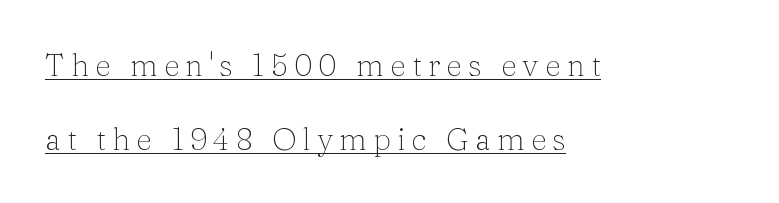
Q: Is the text bold? A: No.
Q: Is the text italic (slanted)? A: No, it is upright.
Q: Is the typeface a serif or a sans-serif typeface? A: Serif.
Q: Is the text underlined? A: Yes.
Q: How is the paragraph aligned? A: Left-aligned.
Q: Is the spacing between letters normal or unusually wide? A: Unusually wide.
Q: Is the spacing between lines tight, normal or loose? A: Loose.
Q: Width (condensed, normal, or wide)? A: Normal.
Q: Stroke contrast? A: Medium.
Q: x-height? A: Medium.
Q: Monospaced? A: No.
